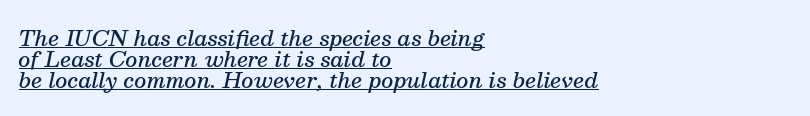
Look at the tracking — it's just the regular setting, nothing added. Successive baselines arrive quickly, one right under another. The words here are underlined. Looking at the ascenders, they clearly lean. As a designer I'd log this as weight 600, semibold. In CSS terms this would be text-align: left.
